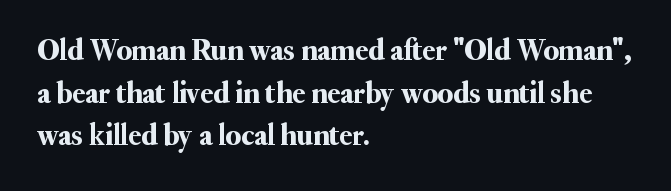
{"serif": "yes", "italic": "no", "width": "normal", "stroke_contrast": "medium", "x_height": "small", "monospaced": "no", "underline": "no", "align": "left", "line_spacing": "normal", "line_spacing_ratio": 1.42, "letter_spacing": "normal", "letter_spacing_em": 0.0, "glyph_px": 30}
